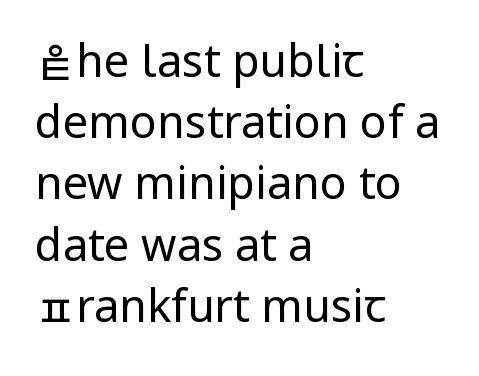
Leading: standard. The line texture is even and compact thanks to regular tracking. No italicization has been applied; the sample stays upright. The foot of each line stays bare and open. The typeface chosen for these lines omits serifs. The letters advance in unequal steps, a hallmark of proportional type.
